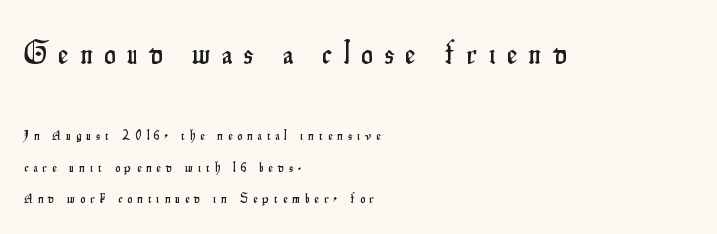
{"serif": "no", "italic": "no", "width": "condensed", "stroke_contrast": "low", "x_height": "small", "monospaced": "no", "underline": "no", "align": "left", "line_spacing": "loose", "line_spacing_ratio": 2.26, "letter_spacing": "wide", "letter_spacing_em": 0.36, "larger_block": "first", "size_ratio": 2.29, "glyph_px": 32}
